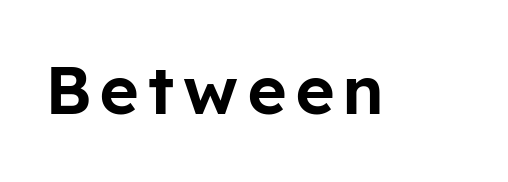
The image shows 67 px sans-serif type, upright; set not underlined; low stroke contrast and a medium x-height.
